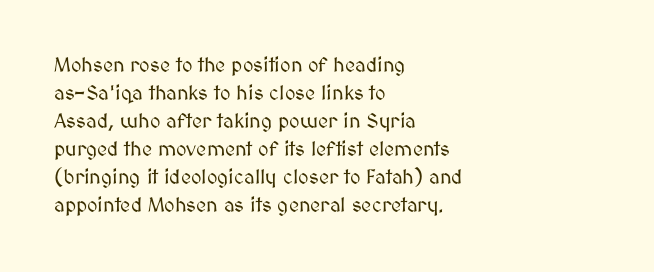
The image shows 20 px text type, upright; set left-aligned, normal line spacing (1.4x), normal letter spacing, not underlined.
